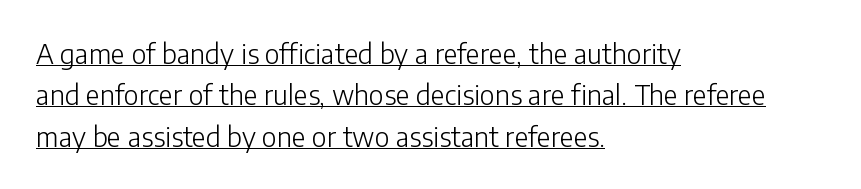
Q: Is the text bold? A: No.
Q: Is the text italic (slanted)? A: No, it is upright.
Q: Is the text underlined? A: Yes.
Q: How is the paragraph aligned? A: Left-aligned.
Q: Is the spacing between letters normal or unusually wide? A: Normal.
Q: Is the spacing between lines tight, normal or loose? A: Normal.
